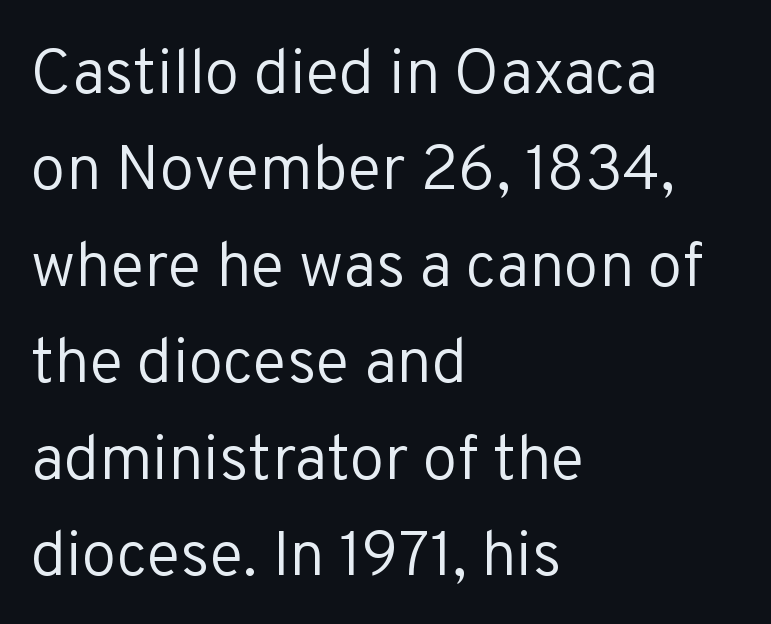
Observe the absence of serifs on each vertical stroke in this sample. Line spacing here is normal. Do the characters align in a grid? No, the font is proportional. Letter spacing: default. Line beginnings align vertically; line endings do not.
